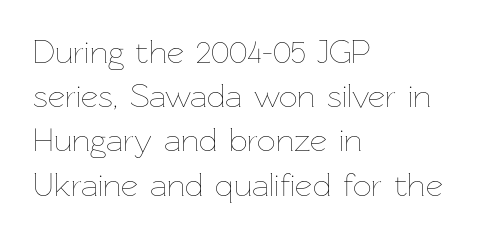
Q: Is the text bold? A: No.
Q: Is the text italic (slanted)? A: No, it is upright.
Q: Is the text underlined? A: No.
Q: How is the paragraph aligned? A: Left-aligned.
Q: Is the spacing between letters normal or unusually wide? A: Normal.
Q: Is the spacing between lines tight, normal or loose? A: Normal.
Q: Width (condensed, normal, or wide)? A: Normal.
Q: Stroke contrast? A: Low.
Q: x-height? A: Medium.
Q: Monospaced? A: No.
